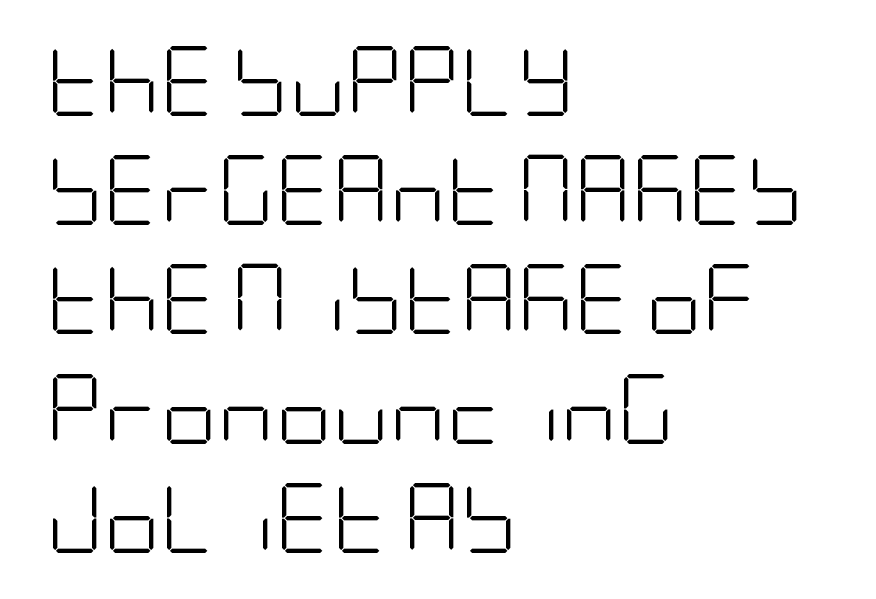
The image shows 70 px light, condensed sans-serif type, upright; set left-aligned, normal line spacing (1.56x), normal letter spacing, not underlined; low stroke contrast and a large x-height.
